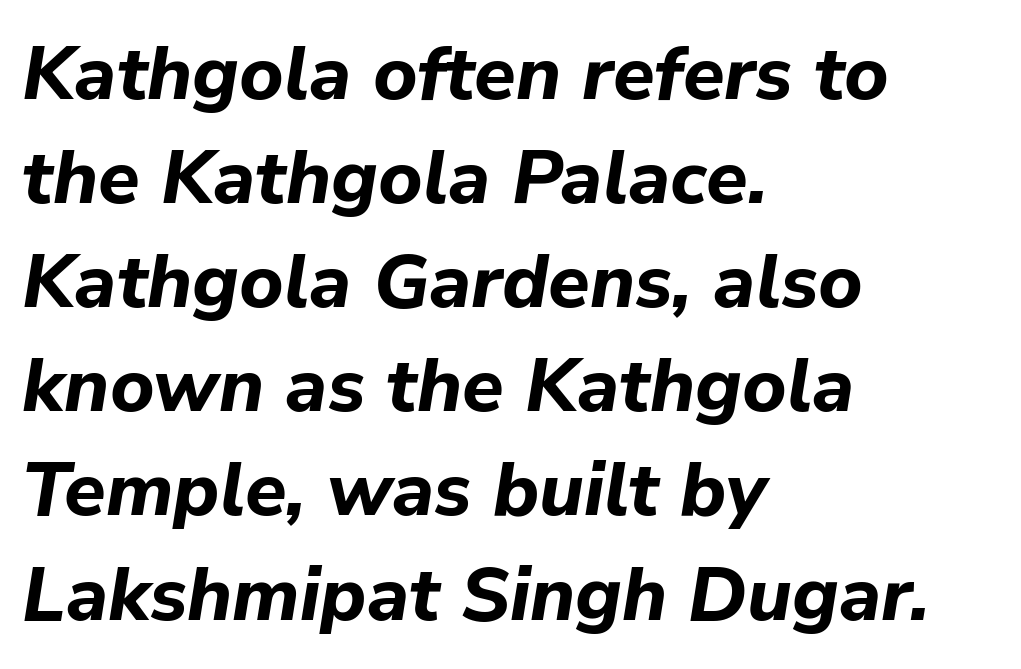
The line-height multiplier appears to be the usual default. A dark, heavy texture on the line: the type is bold. If you drew a line through each stem, it would be angled. Words appear dense and cohesive because spacing is normal. This rendering uses left alignment, leaving the right contour irregular. Glance below the letters and you will spot only blank space.
